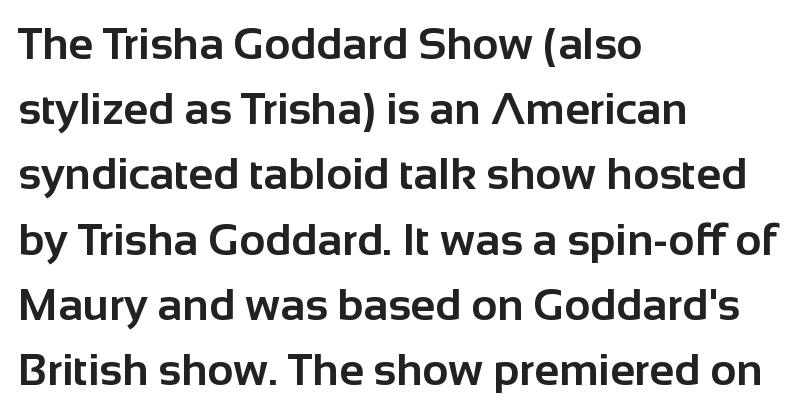
Q: Is the text bold? A: Yes.
Q: Is the text italic (slanted)? A: No, it is upright.
Q: Is the typeface a serif or a sans-serif typeface? A: Sans-serif.
Q: Is the text underlined? A: No.
Q: How is the paragraph aligned? A: Left-aligned.
Q: Is the spacing between letters normal or unusually wide? A: Normal.
Q: Is the spacing between lines tight, normal or loose? A: Normal.
Q: Width (condensed, normal, or wide)? A: Normal.
Q: Stroke contrast? A: Low.
Q: x-height? A: Medium.
Q: Monospaced? A: No.
